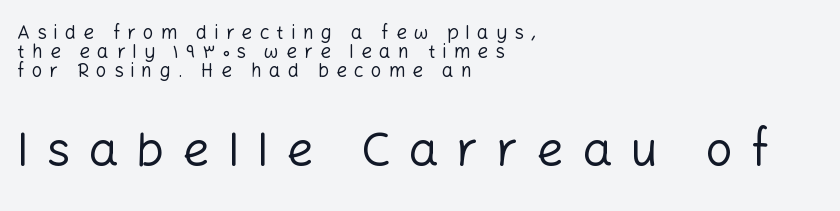
{"serif": "no", "italic": "no", "bold": "no", "weight": "regular", "width": "normal", "stroke_contrast": "low", "x_height": "medium", "monospaced": "no", "underline": "no", "align": "left", "line_spacing": "tight", "line_spacing_ratio": 1.01, "letter_spacing": "wide", "letter_spacing_em": 0.37, "larger_block": "second", "size_ratio": 2.53, "glyph_px": 48}
